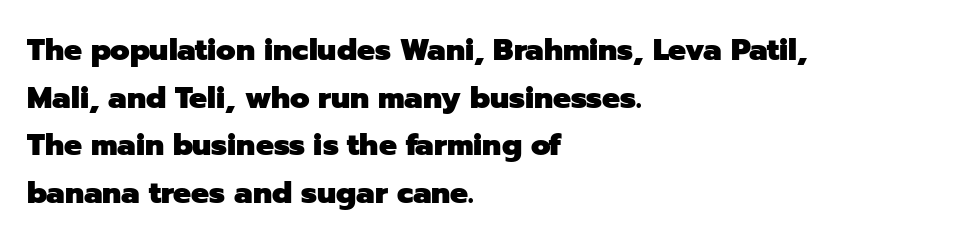
The image shows 30 px heavy sans-serif type, upright; set left-aligned, normal line spacing (1.59x), normal letter spacing, not underlined; low stroke contrast and a medium x-height.
